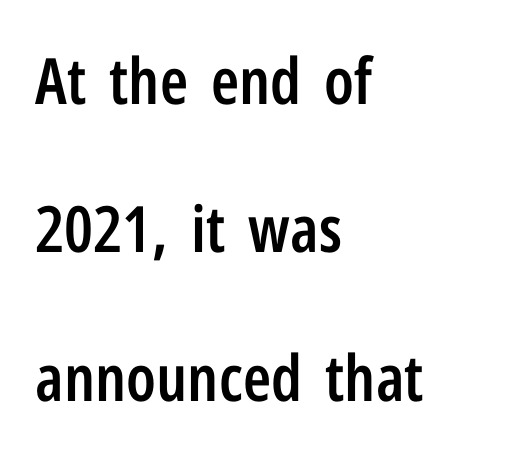
The image shows 64 px semibold, condensed sans-serif type, upright; set left-aligned, loose line spacing (2.32x), normal letter spacing, not underlined; low stroke contrast and a medium x-height.
